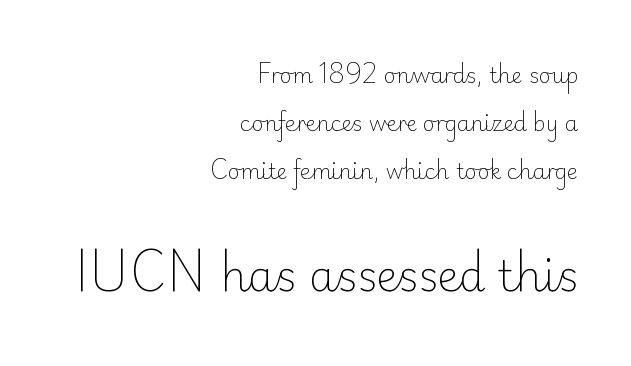
Note the varied advance widths — an 'i' is clearly narrower than an 'm'. Designer's note — italics off, roman on. A bare baseline throughout the passage. Bold? No — there's no thickening of the strokes. The letters in the lower block stand taller than those in the block above.
